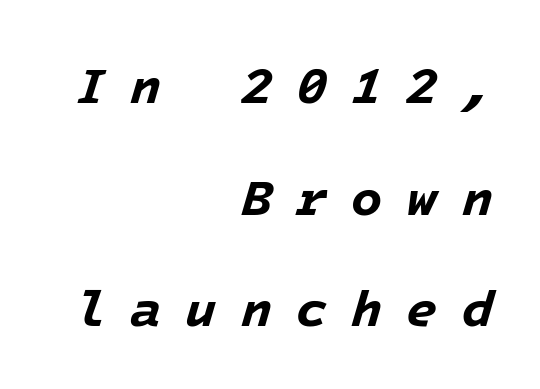
{"italic": "yes", "lean": "right", "slant_degrees": 16, "bold": "yes", "weight": "bold", "width": "normal", "stroke_contrast": "low", "x_height": "medium", "underline": "no", "align": "right", "line_spacing": "loose", "line_spacing_ratio": 2.19, "letter_spacing": "wide", "letter_spacing_em": 0.47, "glyph_px": 51}
